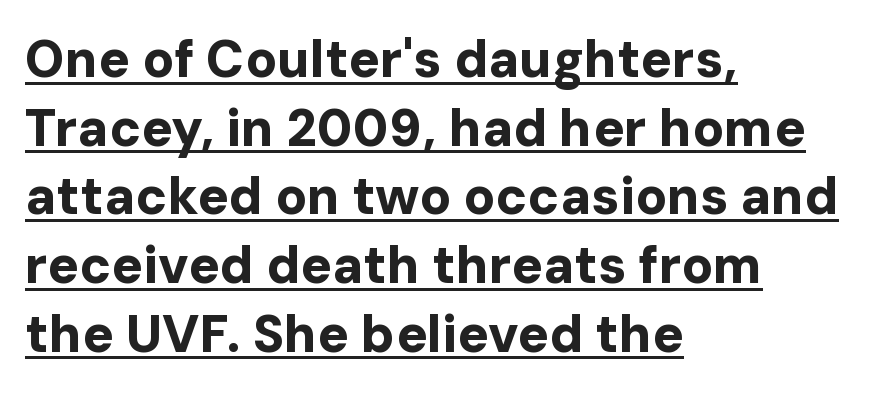
The image shows 52 px bold sans-serif type, upright; set left-aligned, normal line spacing (1.32x), normal letter spacing, underlined; low stroke contrast and a medium x-height.
